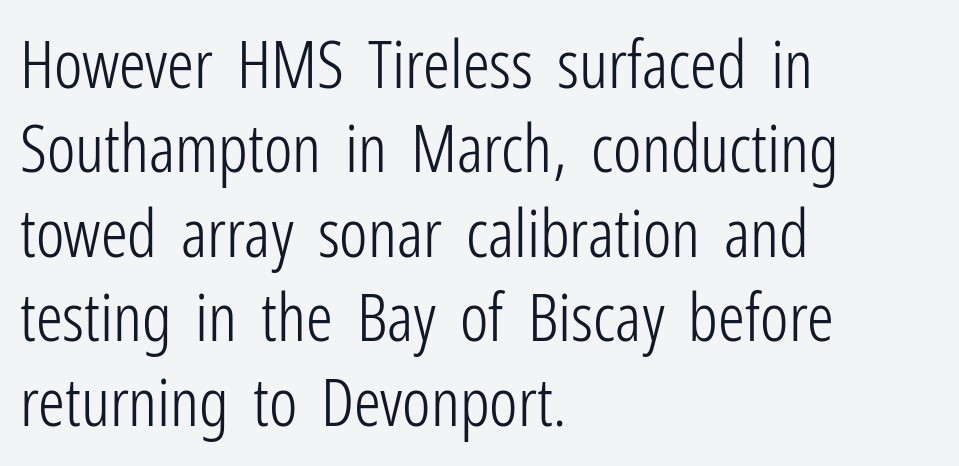
{"serif": "no", "italic": "no", "bold": "no", "weight": "light", "width": "condensed", "stroke_contrast": "low", "x_height": "medium", "monospaced": "no", "underline": "no", "align": "left", "line_spacing": "normal", "line_spacing_ratio": 1.26, "letter_spacing": "normal", "letter_spacing_em": 0.0, "glyph_px": 67}
